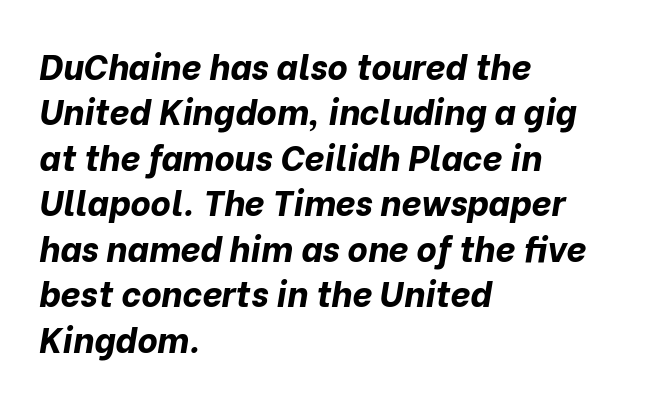
{"italic": "yes", "lean": "right", "slant_degrees": 10, "bold": "yes", "weight": "bold", "width": "normal", "stroke_contrast": "low", "x_height": "medium", "monospaced": "no", "underline": "no", "align": "left", "line_spacing": "normal", "line_spacing_ratio": 1.3, "letter_spacing": "normal", "letter_spacing_em": 0.0, "glyph_px": 35}
